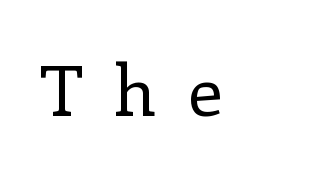
The letters look calm and open, with moderate or lighter stems. Rule under the text: the space is simply empty. Does extra space separate the letters? Yes, quite a lot of it. Note the varied advance widths — an 'i' is clearly narrower than an 'm'.
